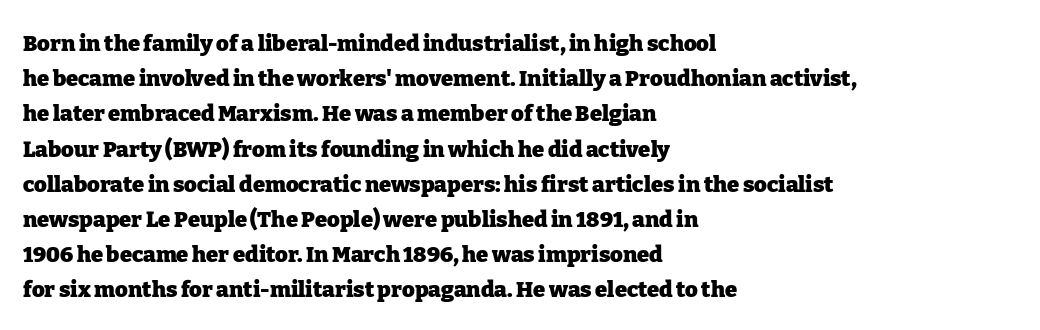
Every row of glyphs begins at an identical x-position on the left. Each word holds together tightly as a unit, with standard inter-letter gaps. What's the leading like? Ordinary, nothing unusual. Nope, not italic — everything's standing straight. The space directly below the letters is spotless.
